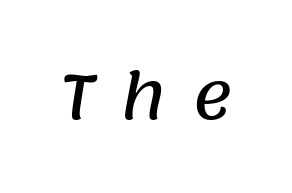
Q: Is the typeface a serif or a sans-serif typeface? A: Sans-serif.
Q: Is the text underlined? A: No.
Q: Is the spacing between letters normal or unusually wide? A: Unusually wide.
Q: Width (condensed, normal, or wide)? A: Normal.
Q: Stroke contrast? A: Low.
Q: x-height? A: Large.
Q: Monospaced? A: No.
